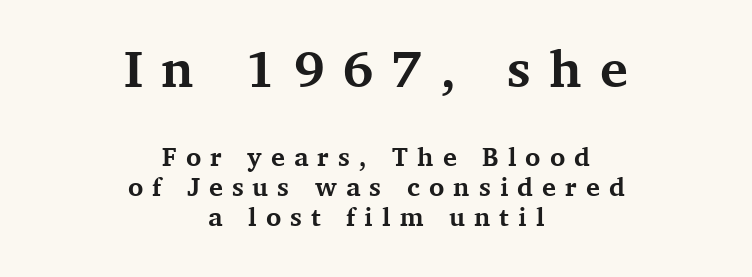
The image shows 52 px bold serif type, upright; set centered, tight line spacing (1.15x), unusually wide letter spacing (+0.35 em), not underlined; the first (top) block is 2.0x larger; medium stroke contrast and a medium x-height.
